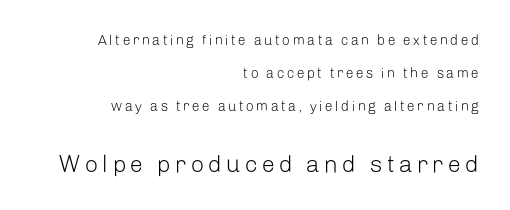
The image shows 24 px text type, upright; set right-aligned, loose line spacing (2.36x), not underlined; the second (bottom) block is 1.71x larger.
